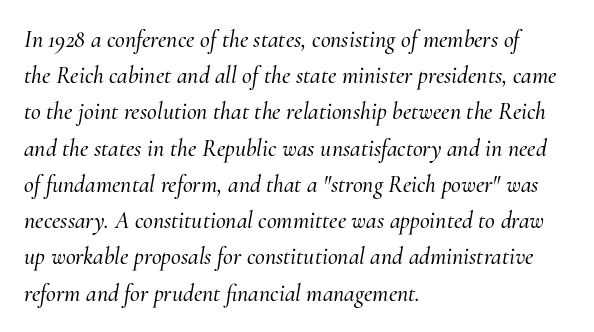
An italicized treatment has been applied to the whole sample. A bare baseline throughout the passage. Standard letterfit; no display-style spreading of the glyphs. All the whitespace from short lines collects on the right. This sample keeps an unexceptional amount of space between lines.
